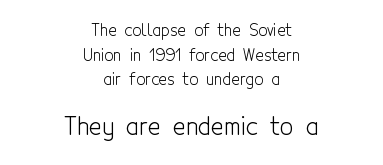
The image shows 24 px text type, upright; set centered, normal line spacing (1.54x), normal letter spacing, not underlined; the second (bottom) block is 1.5x larger.
